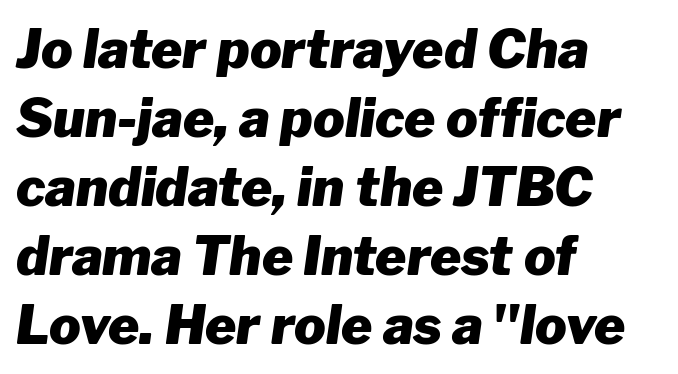
{"italic": "yes", "lean": "right", "slant_degrees": 8, "bold": "yes", "weight": "heavy", "width": "normal", "stroke_contrast": "low", "x_height": "medium", "monospaced": "no", "underline": "no", "align": "left", "line_spacing": "normal", "line_spacing_ratio": 1.3, "letter_spacing": "normal", "letter_spacing_em": 0.0, "glyph_px": 53}
